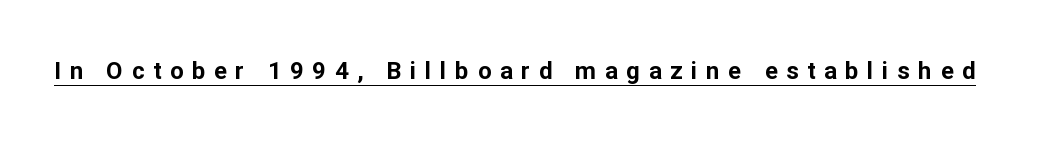
This rendering features underlined lettering. The letters are spread apart with noticeably loose tracking. Quick note: not italic, upright. How heavy is the stroke? Heavy — this is a bold.
